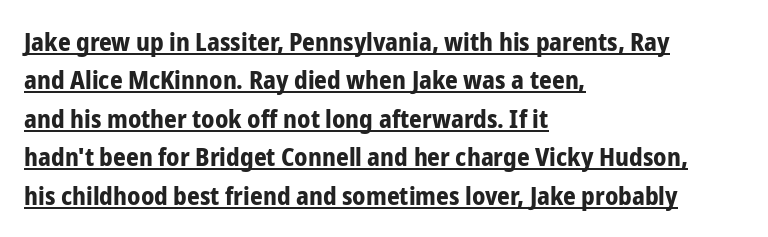
This is underlined copy, the kind a proofreader might mark for attention. Is the letter spacing exaggerated? No — it looks like the ordinary default. This is the regular roman posture of the typeface. Regular leading.
